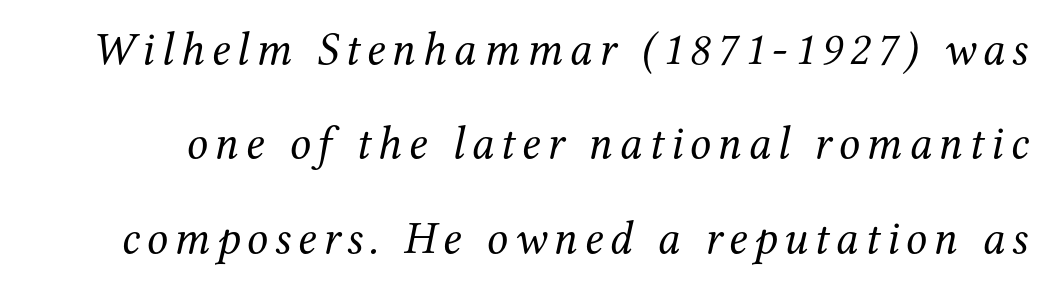
Q: Is the text bold? A: No.
Q: Is the text italic (slanted)? A: Yes, it leans right by about 12 degrees.
Q: Is the typeface a serif or a sans-serif typeface? A: Serif.
Q: Is the text underlined? A: No.
Q: Is the spacing between lines tight, normal or loose? A: Loose.
Q: Width (condensed, normal, or wide)? A: Normal.
Q: Stroke contrast? A: Medium.
Q: x-height? A: Medium.
Q: Monospaced? A: No.
